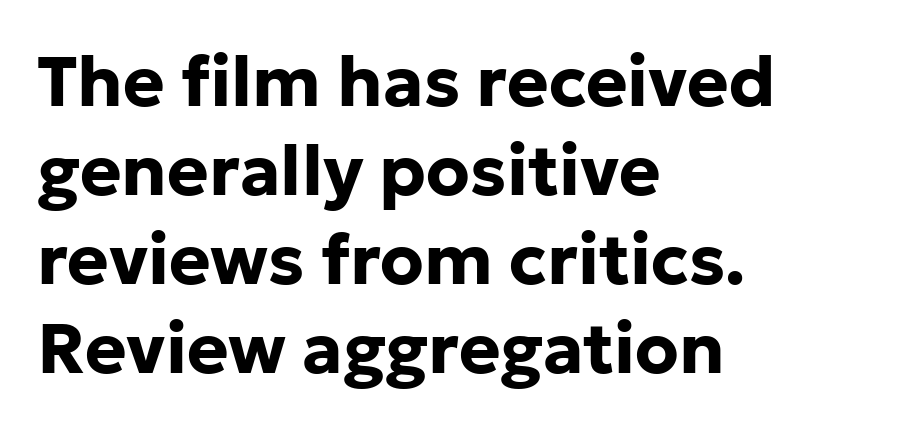
Q: Is the text bold? A: Yes.
Q: Is the text italic (slanted)? A: No, it is upright.
Q: Is the typeface a serif or a sans-serif typeface? A: Sans-serif.
Q: Is the text underlined? A: No.
Q: How is the paragraph aligned? A: Left-aligned.
Q: Is the spacing between letters normal or unusually wide? A: Normal.
Q: Is the spacing between lines tight, normal or loose? A: Normal.
Q: Width (condensed, normal, or wide)? A: Normal.
Q: Stroke contrast? A: Low.
Q: x-height? A: Medium.
Q: Monospaced? A: No.
